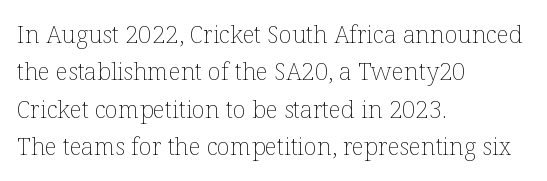
The image shows 24 px text type, upright; set left-aligned, normal line spacing (1.56x), normal letter spacing, not underlined.
